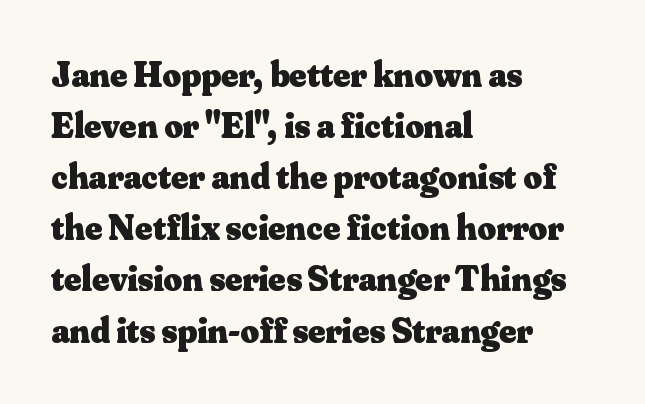
The image shows 36 px heavy serif type, upright; set left-aligned, normal line spacing (1.42x), normal letter spacing, not underlined; medium stroke contrast and a small x-height.
